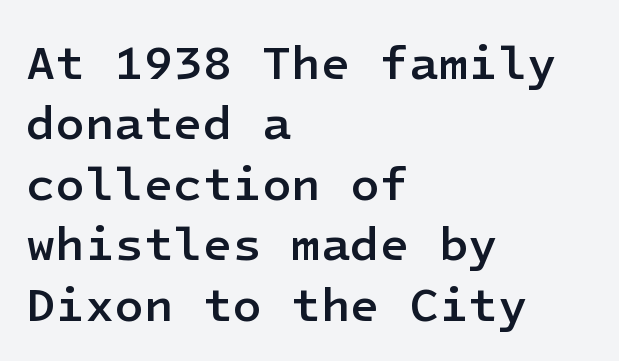
The image shows 48 px semibold sans-serif type, upright; set left-aligned, normal line spacing (1.26x), normal letter spacing, not underlined; low stroke contrast and a medium x-height.
